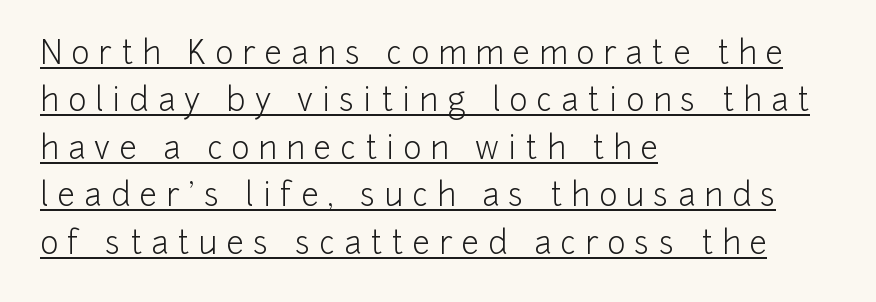
The image shows 31 px light sans-serif type, upright; set left-aligned, normal line spacing (1.53x), unusually wide letter spacing (+0.3 em), underlined; low stroke contrast and a medium x-height.
